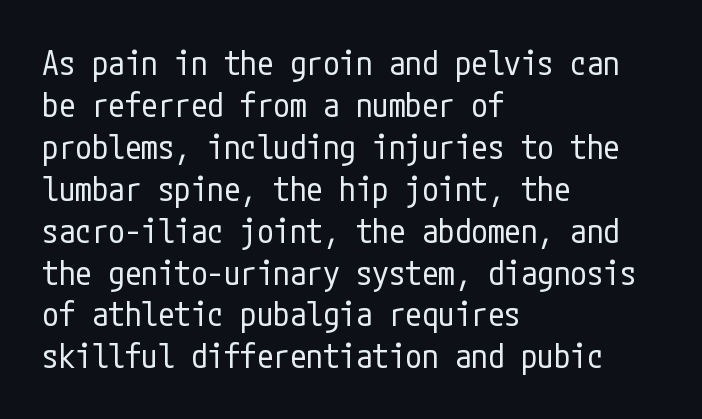
{"serif": "no", "italic": "no", "bold": "no", "weight": "regular", "width": "condensed", "stroke_contrast": "low", "x_height": "medium", "underline": "no", "align": "left", "line_spacing": "normal", "line_spacing_ratio": 1.27, "letter_spacing": "normal", "letter_spacing_em": 0.0, "glyph_px": 33}
